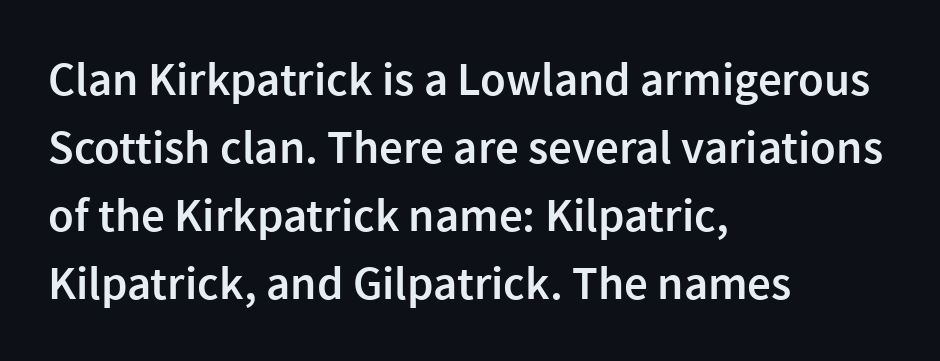
{"serif": "no", "italic": "no", "bold": "semi", "weight": "semibold", "width": "normal", "x_height": "medium", "monospaced": "no", "underline": "no", "align": "left", "line_spacing": "normal", "line_spacing_ratio": 1.45, "letter_spacing": "normal", "letter_spacing_em": 0.0, "glyph_px": 47}
